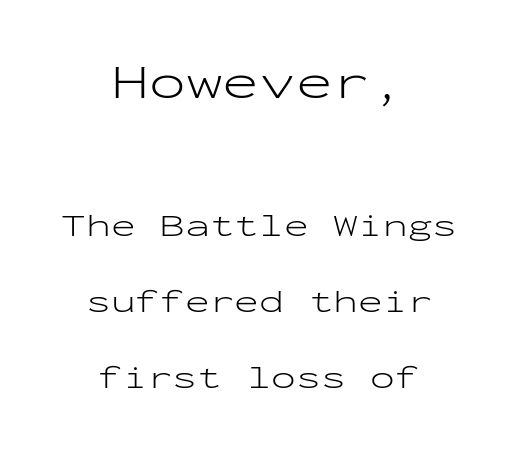
Serifs: no, the terminals of the letterforms are clean. Summary of vertical rhythm: relaxed, with wide interline spacing. Glyph-to-glyph distance matches everyday printed text. Has an underline been added? It has not.
